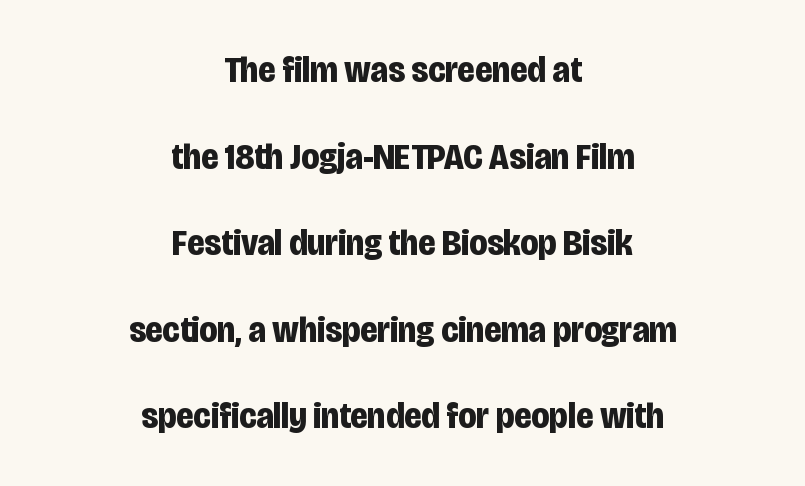
The image shows 37 px bold, condensed sans-serif type, upright; set centered, loose line spacing (2.34x), normal letter spacing, not underlined; low stroke contrast and a large x-height.
